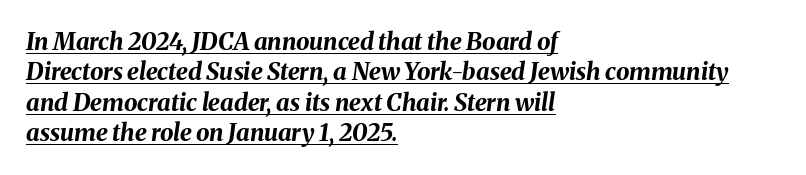
The passage shown has conventional tracking throughout. This rendering uses left alignment, leaving the right contour irregular. The letters are bold, with thick, heavy strokes. The space between consecutive lines is moderate. An italicized treatment has been applied to the whole sample.
